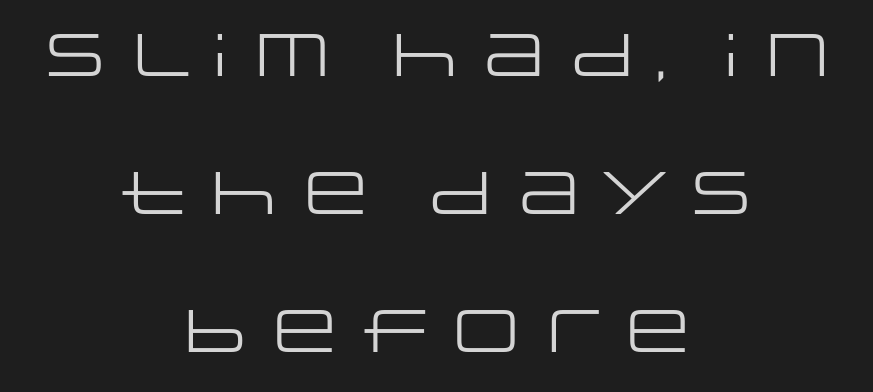
The passage shown is not underscored anywhere. Short note: letters normally spaced. Note the varied advance widths — an 'i' is clearly narrower than an 'm'. The leading is generous, giving the passage an open texture. The characters display no serif detailing; their extremities are plain. No heavy texture on the line: the type isn't bold.
